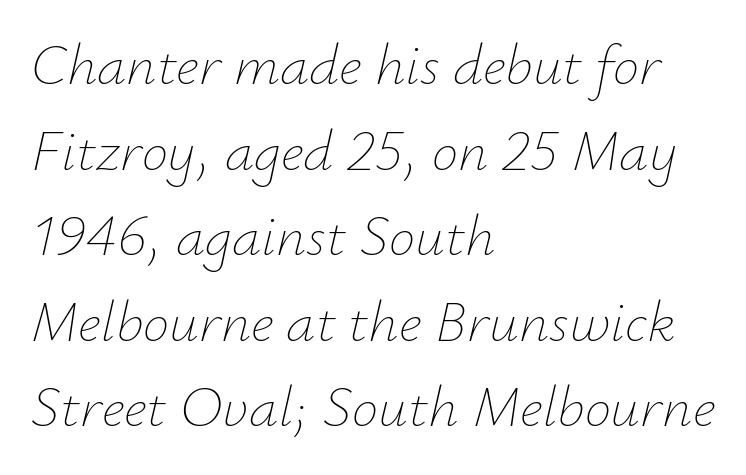
No chunkiness to these letters — they're not bold. Students, observe: this is what conventionally led text looks like. The paragraph shown leans on its left margin. Would a proofreader flag this as italicized? Yes.
